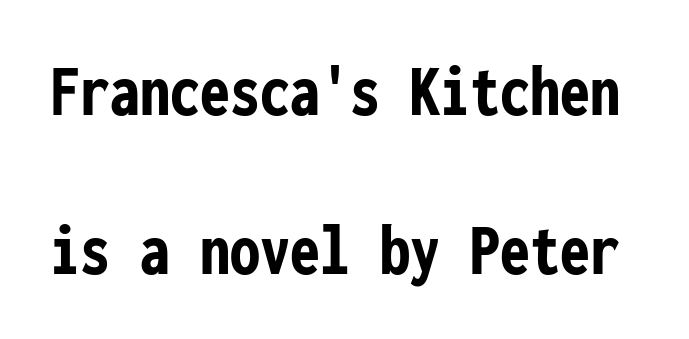
Q: Is the text bold? A: Yes.
Q: Is the text italic (slanted)? A: No, it is upright.
Q: Is the typeface a serif or a sans-serif typeface? A: Sans-serif.
Q: Is the text underlined? A: No.
Q: Is the spacing between letters normal or unusually wide? A: Normal.
Q: Is the spacing between lines tight, normal or loose? A: Loose.
Q: Width (condensed, normal, or wide)? A: Condensed.
Q: Stroke contrast? A: Low.
Q: x-height? A: Medium.
Q: Monospaced? A: Yes.
